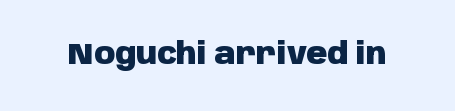
Q: Is the text bold? A: Yes.
Q: Is the text italic (slanted)? A: No, it is upright.
Q: Is the typeface a serif or a sans-serif typeface? A: Sans-serif.
Q: Is the text underlined? A: No.
Q: Is the spacing between letters normal or unusually wide? A: Normal.
Q: Width (condensed, normal, or wide)? A: Normal.
Q: Stroke contrast? A: Low.
Q: x-height? A: Large.
Q: Monospaced? A: No.
